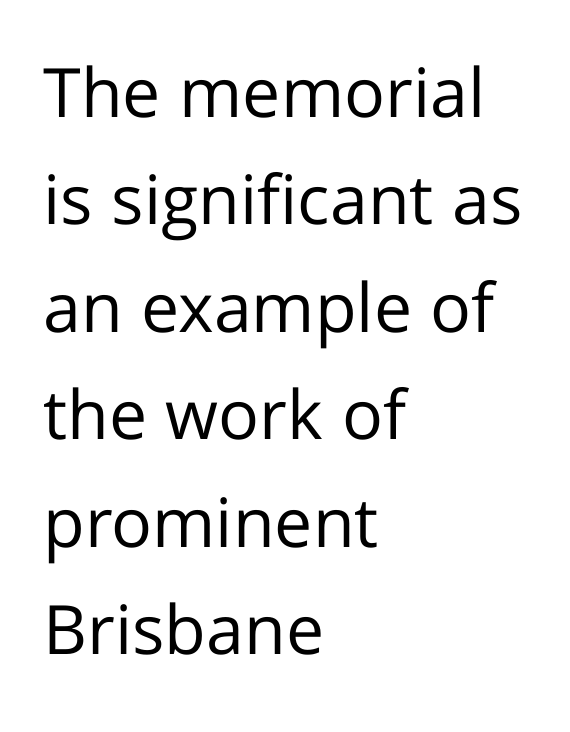
Nothing heavy about these letters — not bold at all. You could not count columns in this text — the font is proportionally spaced. The gaps between neighbouring characters are ordinary and unremarkable. All the whitespace from short lines collects on the right. The lettering holds an erect, upright posture throughout.
